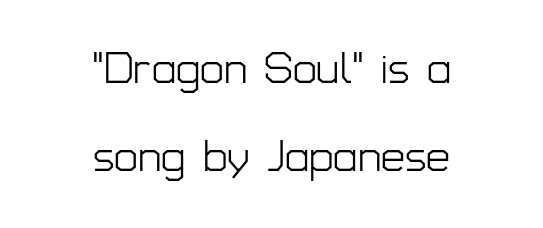
{"serif": "no", "italic": "no", "bold": "no", "weight": "light", "width": "normal", "stroke_contrast": "low", "x_height": "medium", "monospaced": "no", "underline": "no", "align": "center", "line_spacing": "loose", "line_spacing_ratio": 2.04, "letter_spacing": "normal", "letter_spacing_em": 0.0, "glyph_px": 43}
